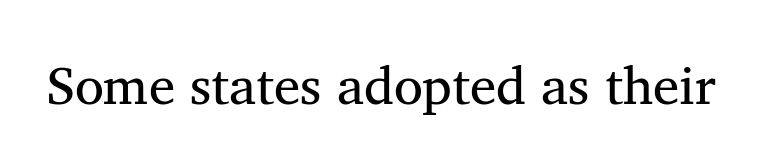
The text was rendered using a seriffed face with decorative stroke endings. On a weight scale, this lands at 450 or below. The axis of the letterforms is exactly vertical. Descender tails drop into unmarked territory.
